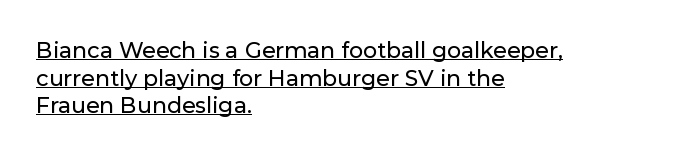
The image shows 22 px text type, upright; set left-aligned, normal line spacing (1.26x), normal letter spacing, underlined.
